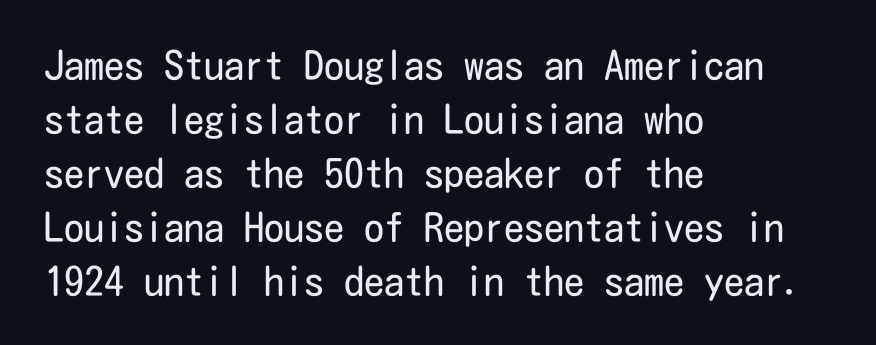
{"serif": "no", "italic": "no", "bold": "no", "weight": "regular", "width": "condensed", "stroke_contrast": "low", "x_height": "medium", "underline": "no", "align": "left", "line_spacing": "normal", "line_spacing_ratio": 1.35, "letter_spacing": "normal", "letter_spacing_em": 0.0, "glyph_px": 40}
